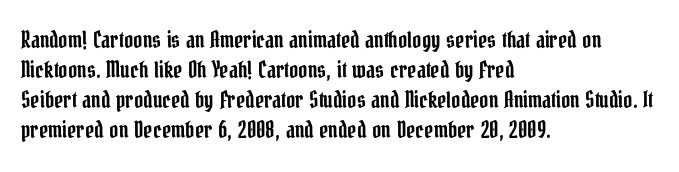
{"italic": "no", "underline": "no", "align": "left", "line_spacing": "normal", "line_spacing_ratio": 1.36, "letter_spacing": "normal", "letter_spacing_em": 0.0, "glyph_px": 22}
